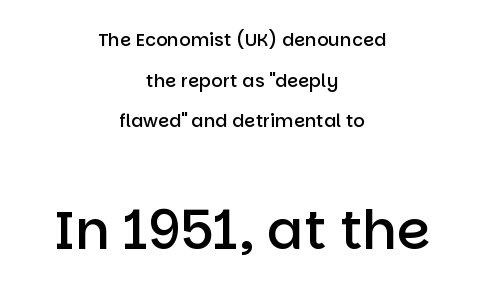
The image shows 54 px semibold sans-serif type, upright; set centered, loose line spacing (2.26x), normal letter spacing, not underlined; the second (bottom) block is 3.0x larger; low stroke contrast and a large x-height.
